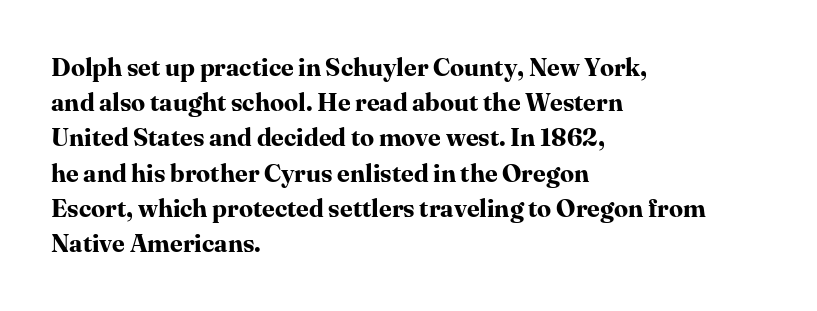
The image shows 25 px bold type, upright; set left-aligned, normal line spacing (1.41x), normal letter spacing, not underlined.
